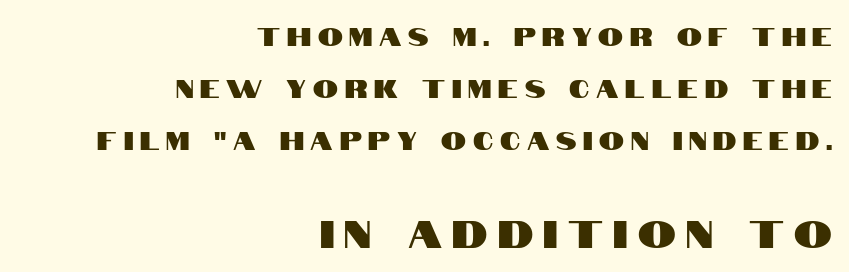
{"serif": "no", "italic": "no", "width": "condensed", "stroke_contrast": "high", "x_height": "large", "monospaced": "no", "underline": "no", "align": "right", "line_spacing": "loose", "line_spacing_ratio": 2.09, "letter_spacing": "wide", "letter_spacing_em": 0.27, "larger_block": "second", "size_ratio": 1.52, "glyph_px": 38}
